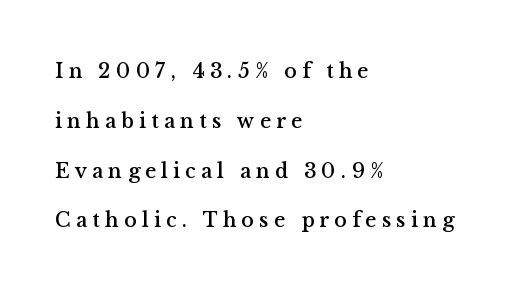
This rendering uses left alignment, leaving the right contour irregular. The face used here is rendered with a markedly widened letterfit. Decoration check: the copy has no underline. This sample trades compactness for vertical openness between lines. A roman cut, with each character standing at attention.
